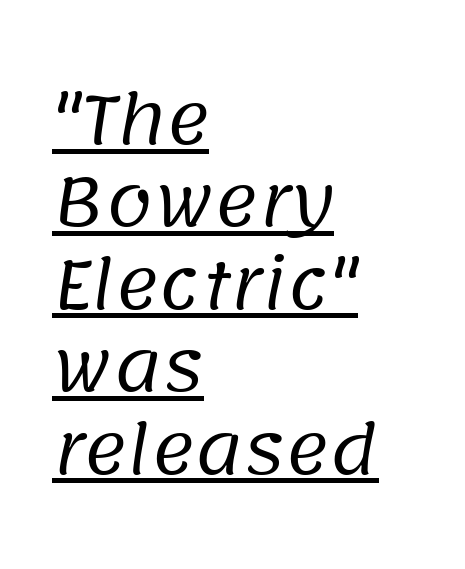
The image shows 67 px regular-weight sans-serif type; set left-aligned, line spacing 1.23x, normal letter spacing, underlined; low stroke contrast and a large x-height.
